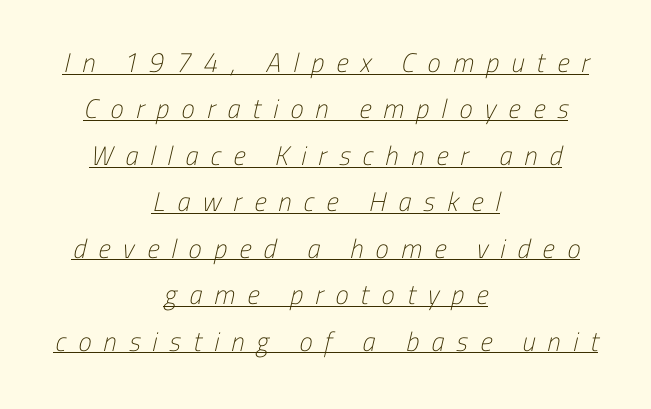
The image shows 27 px text type; set centered, line spacing 1.72x, unusually wide letter spacing (+0.45 em), underlined.
